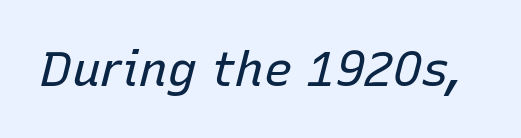
Q: Is the text bold? A: No.
Q: Is the text italic (slanted)? A: Yes, it leans right by about 15 degrees.
Q: Is the text underlined? A: No.
Q: Is the spacing between letters normal or unusually wide? A: Normal.
Q: Width (condensed, normal, or wide)? A: Normal.
Q: Stroke contrast? A: Low.
Q: x-height? A: Medium.
Q: Monospaced? A: No.
